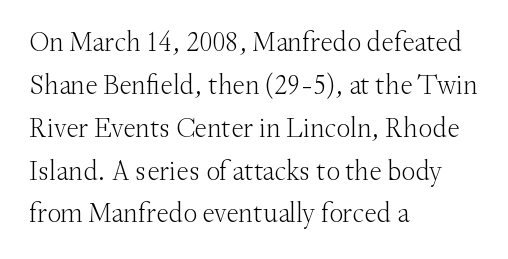
{"serif": "yes", "italic": "no", "bold": "no", "weight": "light", "width": "normal", "stroke_contrast": "medium", "x_height": "small", "monospaced": "no", "underline": "no", "align": "left", "line_spacing": "normal", "line_spacing_ratio": 1.53, "letter_spacing": "normal", "letter_spacing_em": 0.0, "glyph_px": 28}
